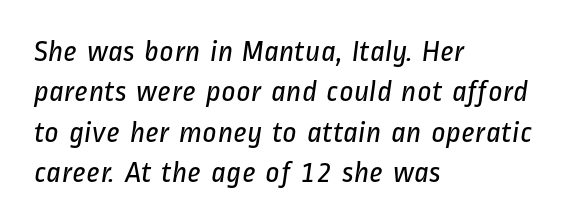
{"serif": "no", "bold": "no", "weight": "regular", "width": "condensed", "stroke_contrast": "low", "x_height": "medium", "monospaced": "no", "underline": "no", "align": "left", "line_spacing": "normal", "line_spacing_ratio": 1.3, "letter_spacing": "normal", "letter_spacing_em": 0.0, "glyph_px": 31}
